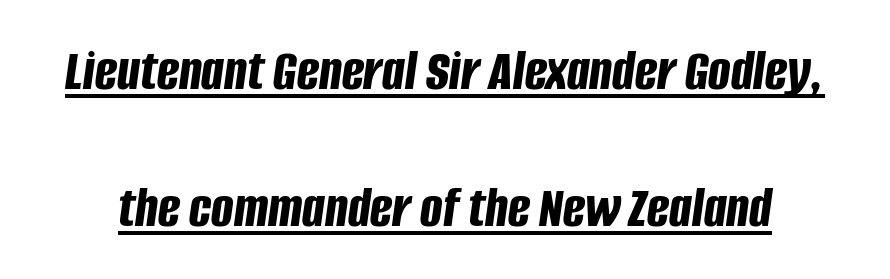
The image shows 59 px bold, condensed type, italic (leaning right); set loose line spacing (2.32x), normal letter spacing, underlined; low stroke contrast and a large x-height.
